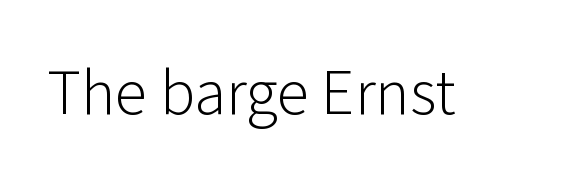
{"serif": "no", "italic": "no", "bold": "no", "weight": "light", "width": "normal", "stroke_contrast": "low", "x_height": "medium", "monospaced": "no", "underline": "no", "letter_spacing": "normal", "letter_spacing_em": 0.0, "glyph_px": 65}
